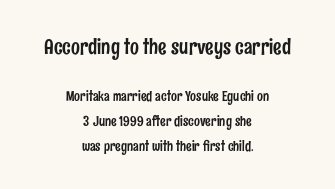
{"italic": "no", "underline": "no", "align": "center", "line_spacing_ratio": 1.77, "letter_spacing": "normal", "letter_spacing_em": 0.0, "larger_block": "first", "size_ratio": 1.5, "glyph_px": 21}
